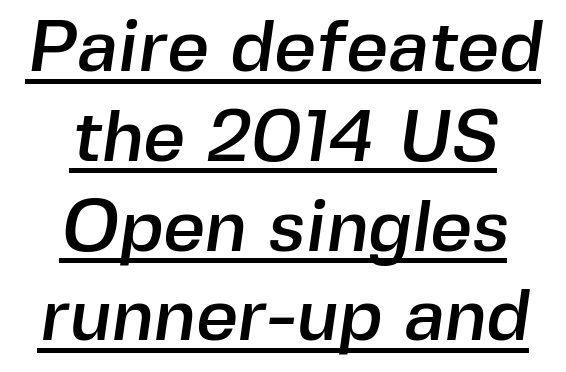
{"serif": "no", "width": "normal", "x_height": "medium", "monospaced": "no", "underline": "yes", "align": "center", "line_spacing_ratio": 1.23, "letter_spacing": "normal", "letter_spacing_em": 0.0, "glyph_px": 73}
